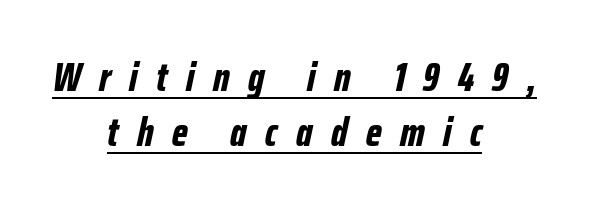
This sample uses an oblique cut, with every glyph tilted off the vertical. There is plenty of visible air inserted between adjacent glyphs. Underline: present. This block has exactly the height ordinary leading produces.
